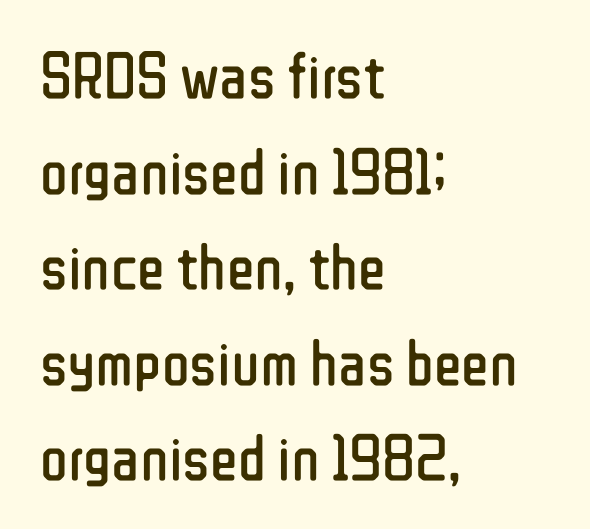
The image shows 65 px regular-weight, condensed sans-serif type, upright; set left-aligned, normal line spacing (1.47x), normal letter spacing, not underlined; low stroke contrast and a medium x-height.
